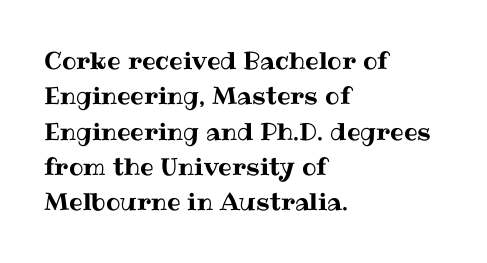
The image shows 24 px text type, upright; set left-aligned, normal line spacing (1.47x), normal letter spacing, not underlined.
